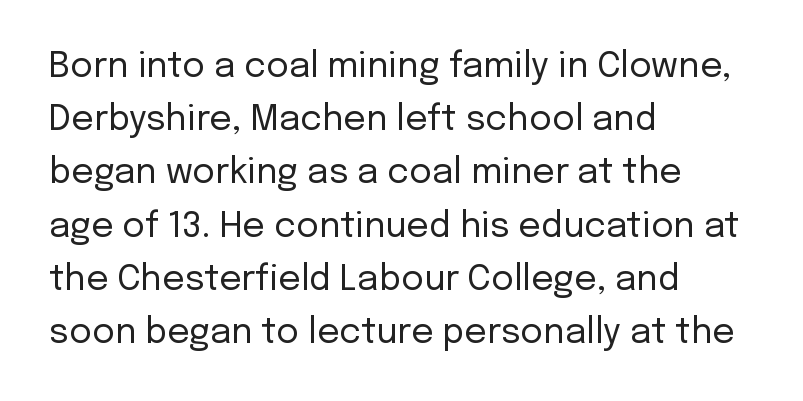
The image shows 35 px regular-weight sans-serif type, upright; set left-aligned, normal line spacing (1.52x), normal letter spacing, not underlined; low stroke contrast and a medium x-height.
